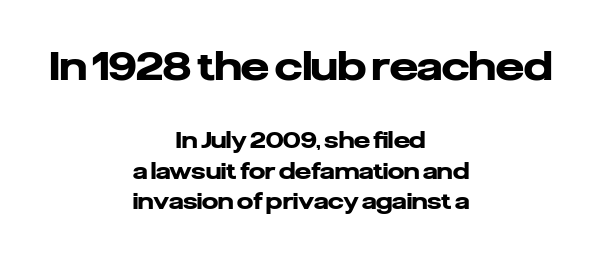
Words float on clear page, feet unadorned. As a designer I'd log this as weight 700, bold. Is the lower block the larger one? No — the upper block carries the bigger type. This sample uses a sans-serif face. Between one letter and the next there's only the usual sliver of space.
